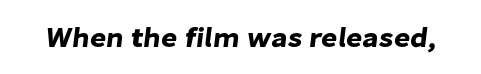
The image shows 28 px sans-serif type; set normal letter spacing, not underlined; low stroke contrast and a medium x-height.
